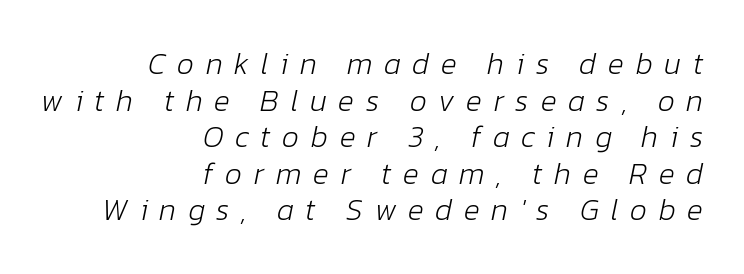
Beneath every word, the page is bare. The passage shown is typed in a proportional face where columns would drift. Tracking value appears strongly positive — letters spread wide. Horizontally, the lines are justified to the trailing edge only. The text carries the slant typical of an italic or oblique font.
